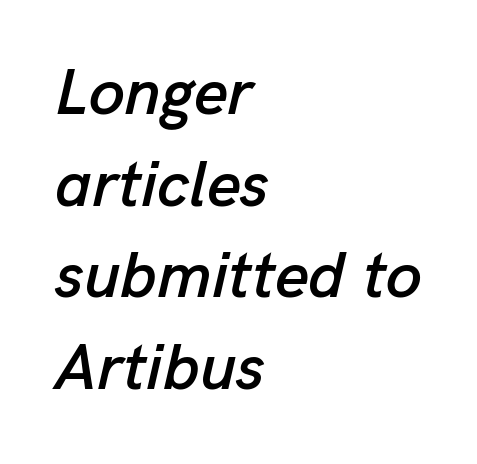
The image shows 65 px text type, italic (leaning right); set left-aligned, normal line spacing (1.41x), normal letter spacing, not underlined; low stroke contrast and a medium x-height.
